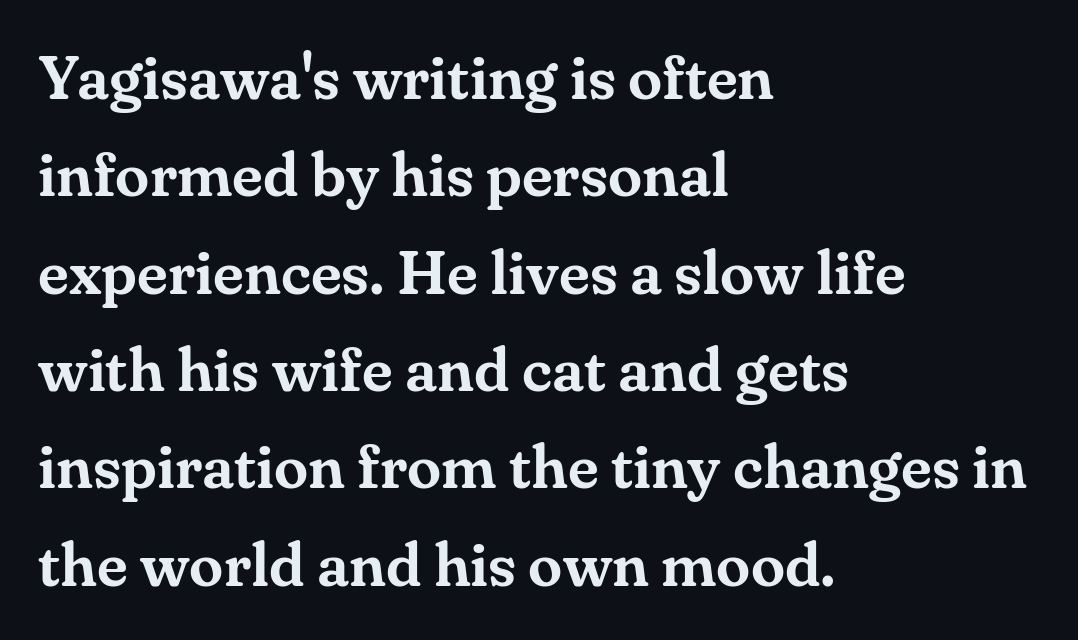
{"serif": "yes", "italic": "no", "width": "normal", "stroke_contrast": "medium", "x_height": "small", "monospaced": "no", "underline": "no", "align": "left", "line_spacing": "normal", "line_spacing_ratio": 1.57, "letter_spacing": "normal", "letter_spacing_em": 0.0, "glyph_px": 62}
